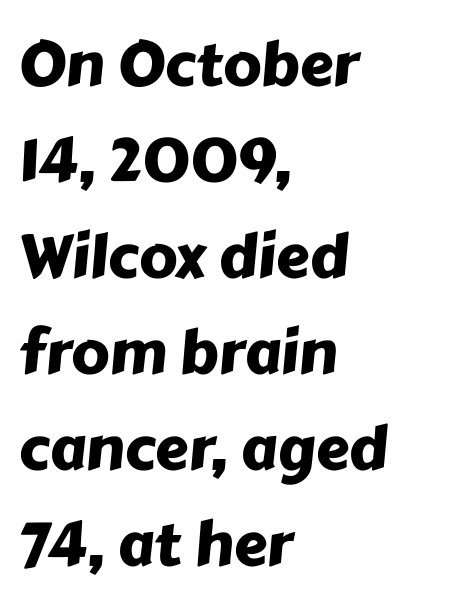
Nope, no serifs anywhere on these letters. Here the designer chose a conventional face with non-uniform glyph widths. Reading down the block, your eye returns to a fixed left position each line. Is the letter spacing exaggerated? No — it looks like the ordinary default. Underline: absent.
